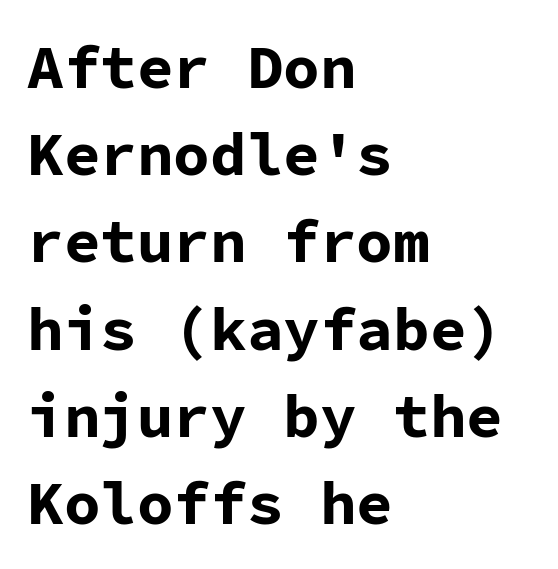
{"serif": "no", "italic": "no", "bold": "yes", "weight": "bold", "width": "normal", "stroke_contrast": "low", "x_height": "medium", "monospaced": "yes", "underline": "no", "align": "left", "line_spacing": "normal", "line_spacing_ratio": 1.43, "letter_spacing": "normal", "letter_spacing_em": 0.0, "glyph_px": 61}
